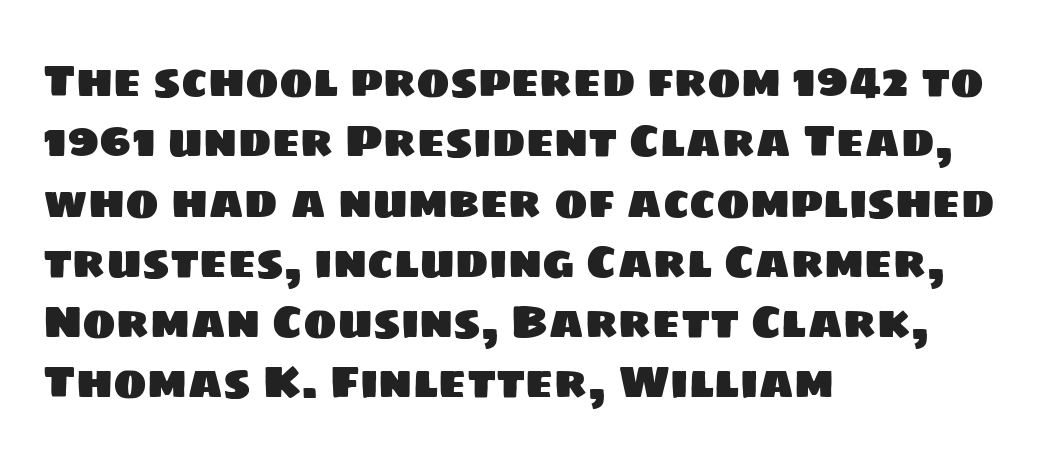
The image shows 45 px sans-serif type; set left-aligned, normal line spacing (1.34x), normal letter spacing, not underlined; low stroke contrast and a large x-height.
